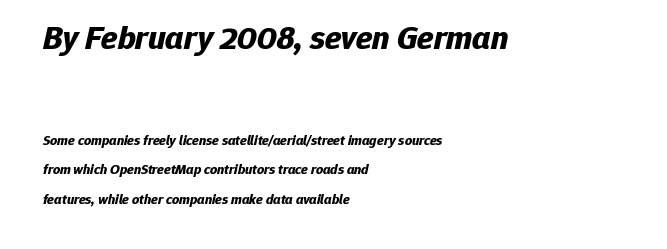
The image shows 34 px bold type, italic (leaning right); set left-aligned, loose line spacing (2.11x), normal letter spacing, not underlined; the first (top) block is 2.43x larger; low stroke contrast and a medium x-height.
